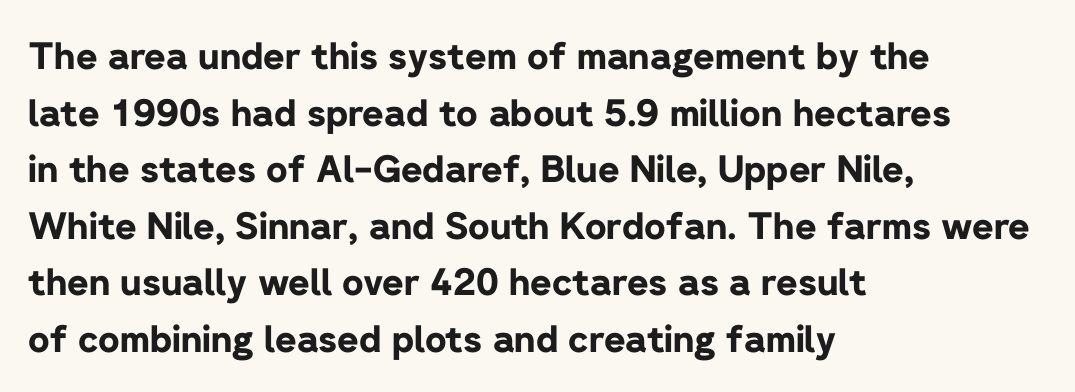
Bold? Absolutely — the strokes are thick and heavy. The paragraph shown leans on its left margin. In terms of letterform style, serifs are entirely absent. The specimen reads as upright at a glance.
